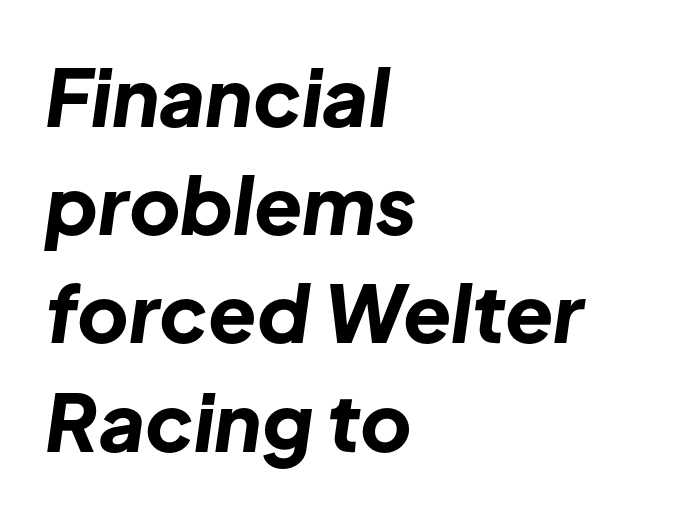
{"italic": "yes", "lean": "right", "slant_degrees": 8, "bold": "yes", "weight": "bold", "width": "normal", "stroke_contrast": "low", "x_height": "medium", "monospaced": "no", "underline": "no", "align": "left", "line_spacing": "normal", "line_spacing_ratio": 1.37, "letter_spacing": "normal", "letter_spacing_em": 0.0, "glyph_px": 79}
